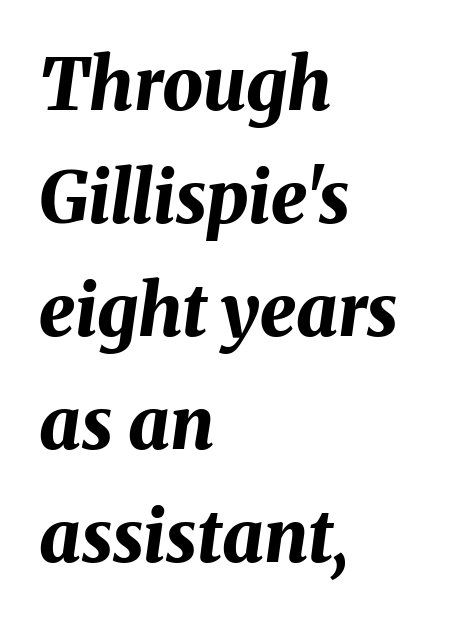
Q: Is the text bold? A: Yes.
Q: Is the text italic (slanted)? A: Yes, it leans right by about 8 degrees.
Q: Is the text underlined? A: No.
Q: How is the paragraph aligned? A: Left-aligned.
Q: Is the spacing between letters normal or unusually wide? A: Normal.
Q: Is the spacing between lines tight, normal or loose? A: Normal.
Q: Width (condensed, normal, or wide)? A: Normal.
Q: Stroke contrast? A: Medium.
Q: x-height? A: Medium.
Q: Monospaced? A: No.
